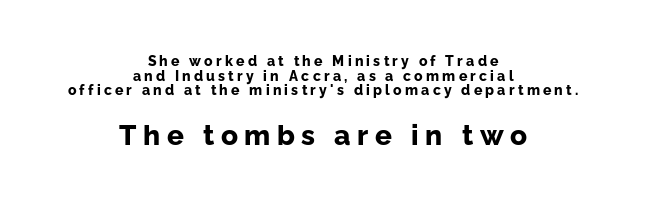
{"serif": "no", "italic": "no", "bold": "yes", "weight": "bold", "width": "normal", "stroke_contrast": "low", "x_height": "medium", "monospaced": "no", "underline": "no", "align": "center", "line_spacing": "tight", "line_spacing_ratio": 1.05, "letter_spacing": "wide", "letter_spacing_em": 0.23, "larger_block": "second", "size_ratio": 2.0, "glyph_px": 28}
